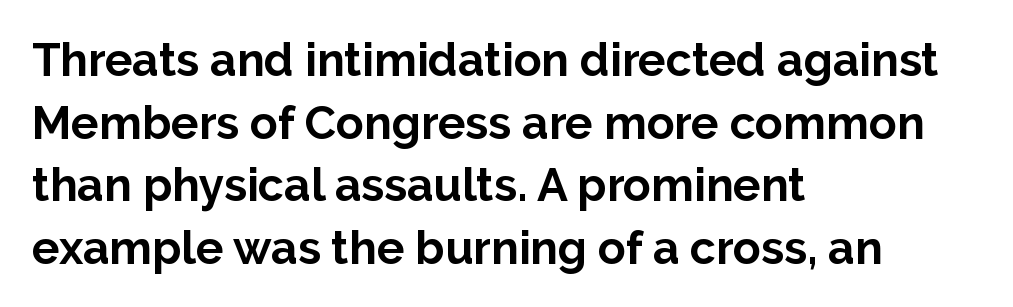
Q: Is the text bold? A: Yes.
Q: Is the text italic (slanted)? A: No, it is upright.
Q: Is the typeface a serif or a sans-serif typeface? A: Sans-serif.
Q: Is the text underlined? A: No.
Q: How is the paragraph aligned? A: Left-aligned.
Q: Is the spacing between letters normal or unusually wide? A: Normal.
Q: Is the spacing between lines tight, normal or loose? A: Normal.
Q: Width (condensed, normal, or wide)? A: Normal.
Q: Stroke contrast? A: Low.
Q: x-height? A: Medium.
Q: Monospaced? A: No.
